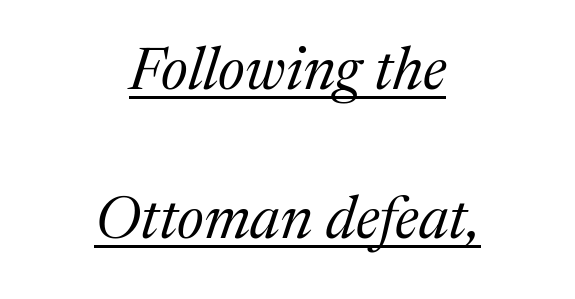
Q: Is the text bold? A: No.
Q: Is the text italic (slanted)? A: Yes, it leans right by about 17 degrees.
Q: Is the typeface a serif or a sans-serif typeface? A: Serif.
Q: Is the text underlined? A: Yes.
Q: How is the paragraph aligned? A: Centered.
Q: Is the spacing between letters normal or unusually wide? A: Normal.
Q: Is the spacing between lines tight, normal or loose? A: Loose.
Q: Width (condensed, normal, or wide)? A: Normal.
Q: Stroke contrast? A: Medium.
Q: x-height? A: Medium.
Q: Monospaced? A: No.
